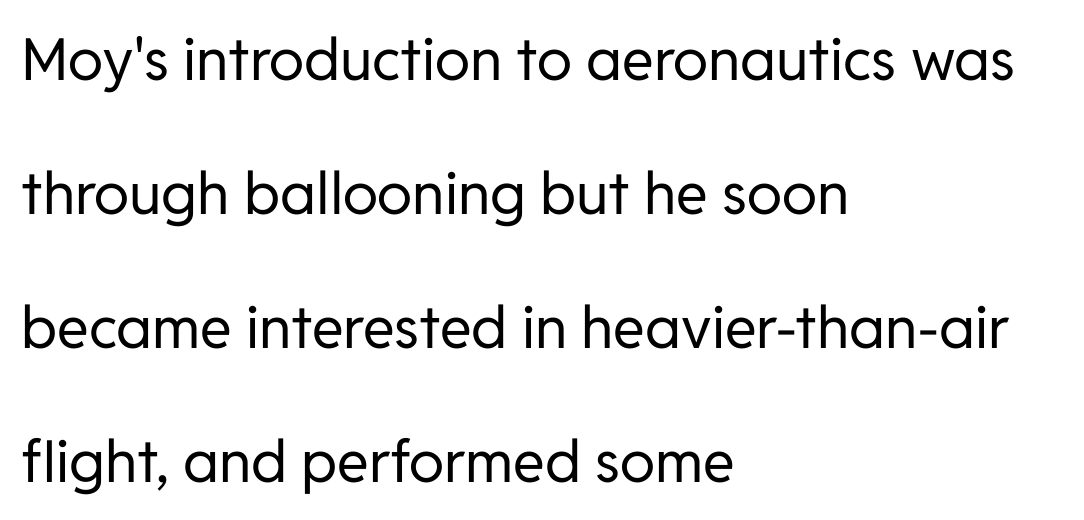
Each new line begins a long way beneath the previous one. The glyphs are unaccompanied by any horizontal stroke below them. Do the characters align in a grid? No, the font is proportional. Type style note: lacks serifs. Spacing between characters is what you'd get straight out of the box.
